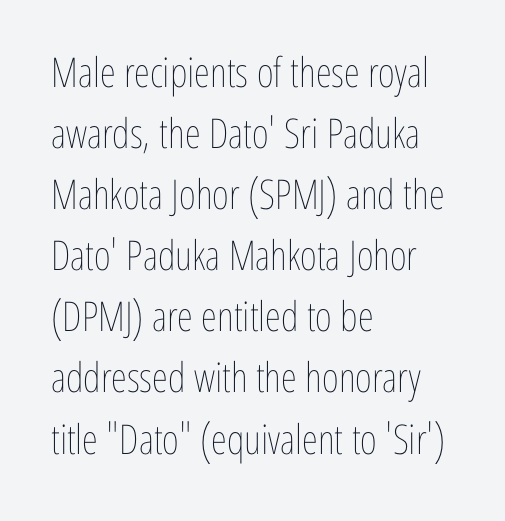
Q: Is the text bold? A: No.
Q: Is the text italic (slanted)? A: No, it is upright.
Q: Is the text underlined? A: No.
Q: How is the paragraph aligned? A: Left-aligned.
Q: Is the spacing between letters normal or unusually wide? A: Normal.
Q: Is the spacing between lines tight, normal or loose? A: Normal.
Q: Width (condensed, normal, or wide)? A: Condensed.
Q: Stroke contrast? A: Low.
Q: x-height? A: Medium.
Q: Monospaced? A: No.
